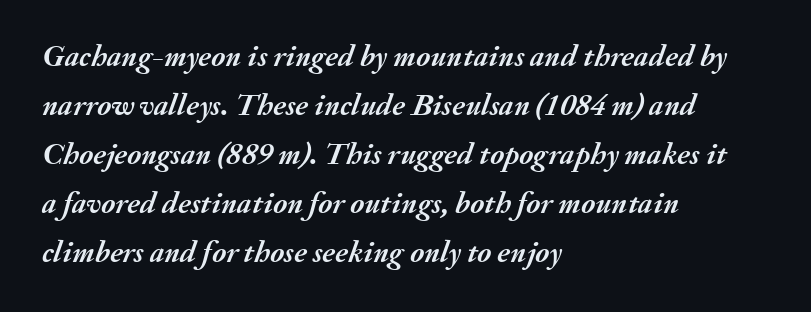
{"italic": "yes", "lean": "right", "slant_degrees": 20, "bold": "yes", "weight": "semibold", "width": "normal", "stroke_contrast": "medium", "x_height": "small", "monospaced": "no", "underline": "no", "align": "left", "line_spacing": "normal", "line_spacing_ratio": 1.58, "letter_spacing": "normal", "letter_spacing_em": 0.0, "glyph_px": 31}
